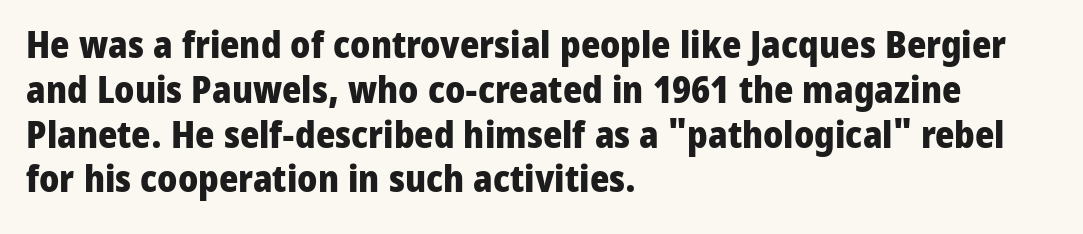
Q: Is the text bold? A: Yes.
Q: Is the text italic (slanted)? A: No, it is upright.
Q: Is the typeface a serif or a sans-serif typeface? A: Sans-serif.
Q: Is the text underlined? A: No.
Q: How is the paragraph aligned? A: Left-aligned.
Q: Is the spacing between letters normal or unusually wide? A: Normal.
Q: Width (condensed, normal, or wide)? A: Normal.
Q: Stroke contrast? A: Low.
Q: x-height? A: Medium.
Q: Monospaced? A: No.
